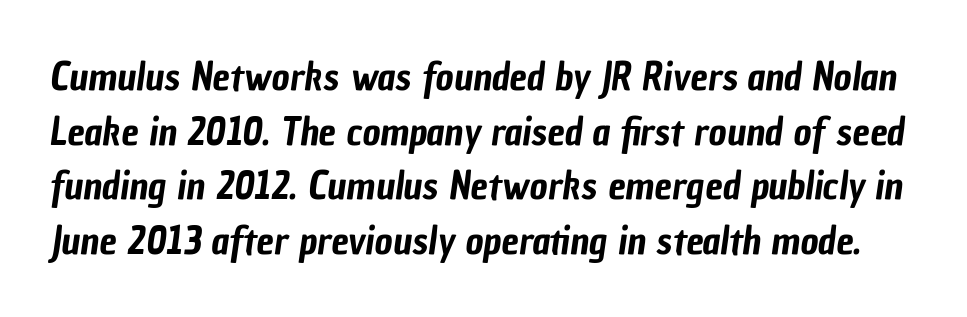
The image shows 39 px condensed sans-serif type; set normal line spacing (1.4x), normal letter spacing, not underlined; low stroke contrast and a medium x-height.
